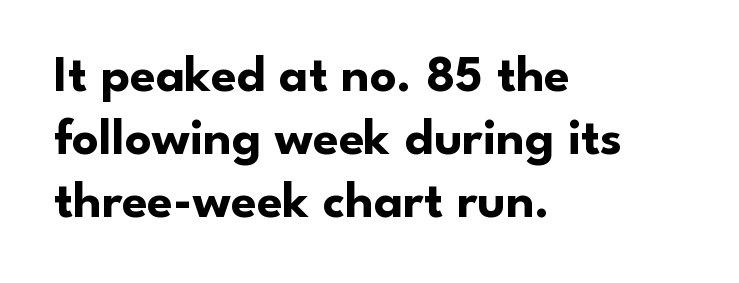
These lines stack with their left ends in a neat column. Set as a true bold cut, around the 700 mark. The font family rendered here belongs to the sans-serif group. Quick note: underline off. The type sits square on the baseline with zero lean.
